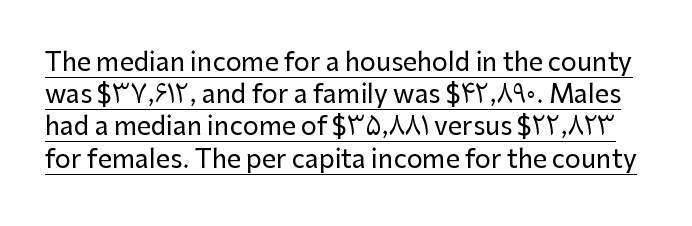
The image shows 25 px text type, upright; set normal line spacing (1.29x), normal letter spacing, underlined.
